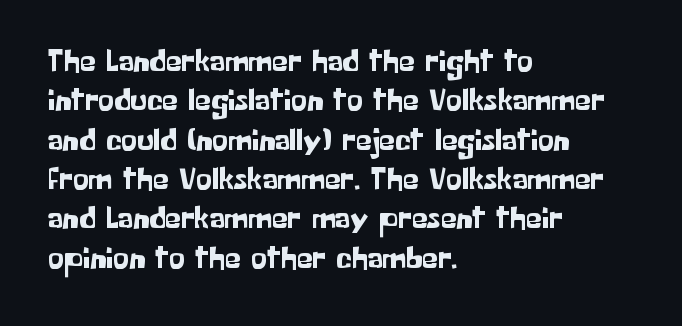
Observe the absence of serifs on each vertical stroke in this sample. Look at the tracking — it's just the regular setting, nothing added. Proportional: the letters do not fall into vertical columns. Underlining? Definitely not there. Caption: multi-line text, flush left, ragged right. Style check: upright.
